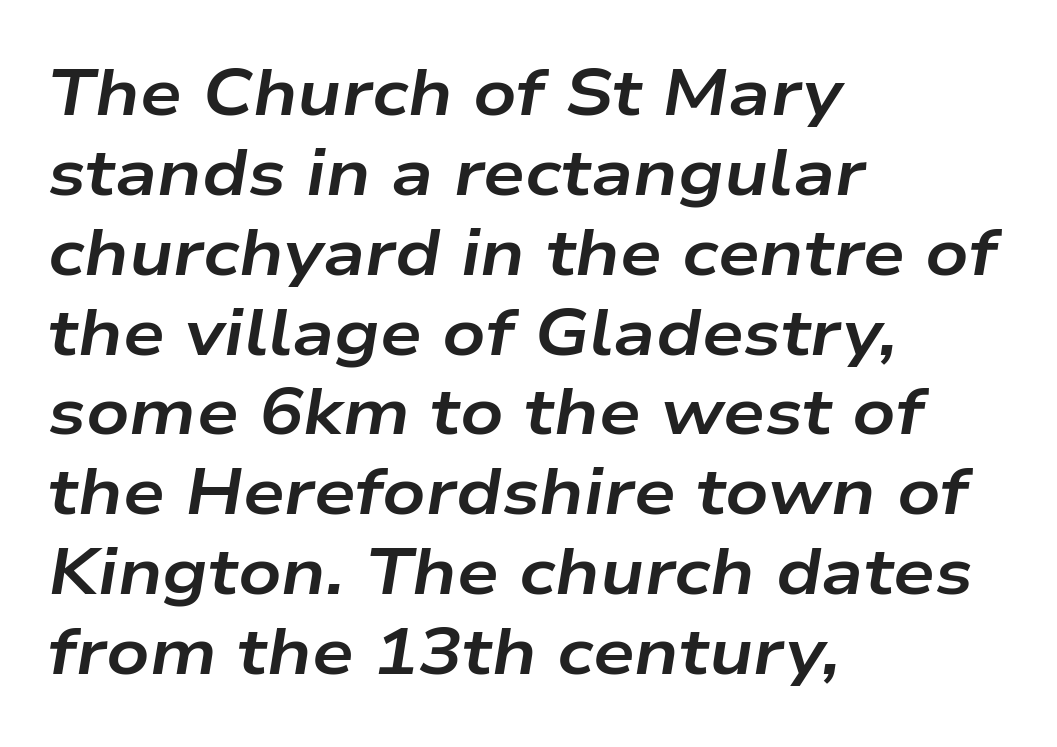
The image shows 66 px bold, wide type, italic (leaning right); set left-aligned, line spacing 1.21x, normal letter spacing, not underlined; low stroke contrast and a medium x-height.
